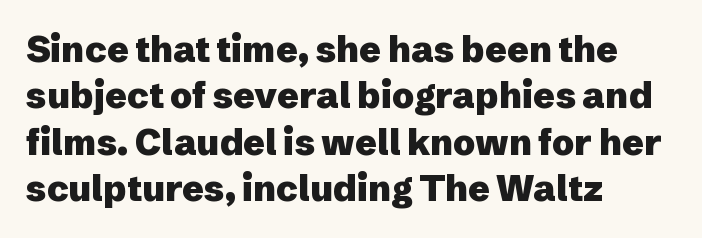
The image shows 36 px heavy sans-serif type, upright; set left-aligned, normal line spacing (1.29x), normal letter spacing, not underlined; low stroke contrast and a medium x-height.
